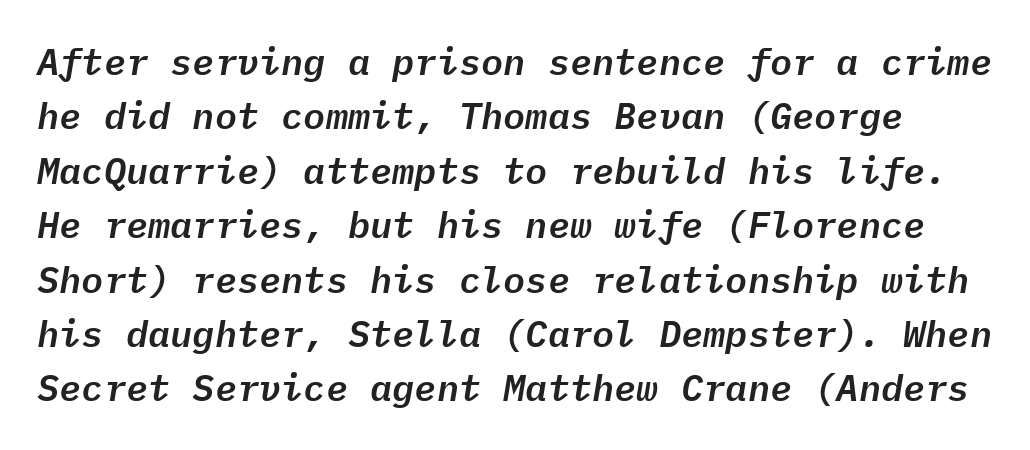
Descender tails drop into unmarked territory. The rendering uses typewriter-style spacing with identical character cells. You could call the tracking neutral — neither tight nor loose. Successive baselines arrive at the customary interval. This sample uses an oblique cut, with every glyph tilted off the vertical.
